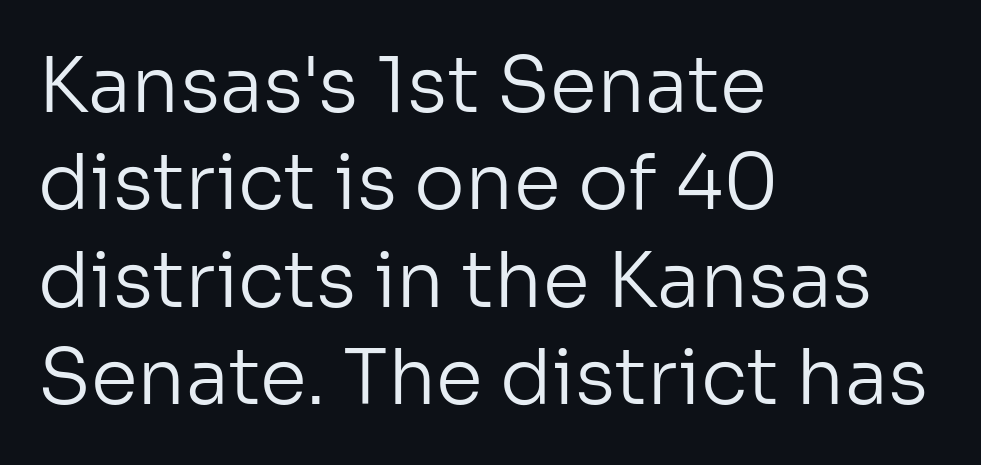
{"serif": "no", "italic": "no", "bold": "no", "weight": "regular", "width": "normal", "stroke_contrast": "low", "x_height": "medium", "monospaced": "no", "underline": "no", "align": "left", "line_spacing": "normal", "line_spacing_ratio": 1.28, "letter_spacing": "normal", "letter_spacing_em": 0.0, "glyph_px": 76}
